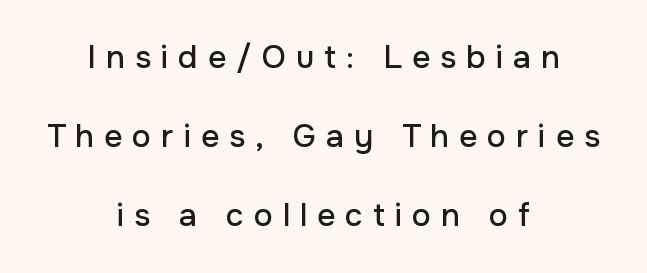
{"serif": "no", "italic": "no", "width": "normal", "stroke_contrast": "low", "x_height": "medium", "monospaced": "no", "underline": "no", "align": "center", "line_spacing": "loose", "line_spacing_ratio": 2.47, "letter_spacing": "wide", "letter_spacing_em": 0.31, "glyph_px": 32}
